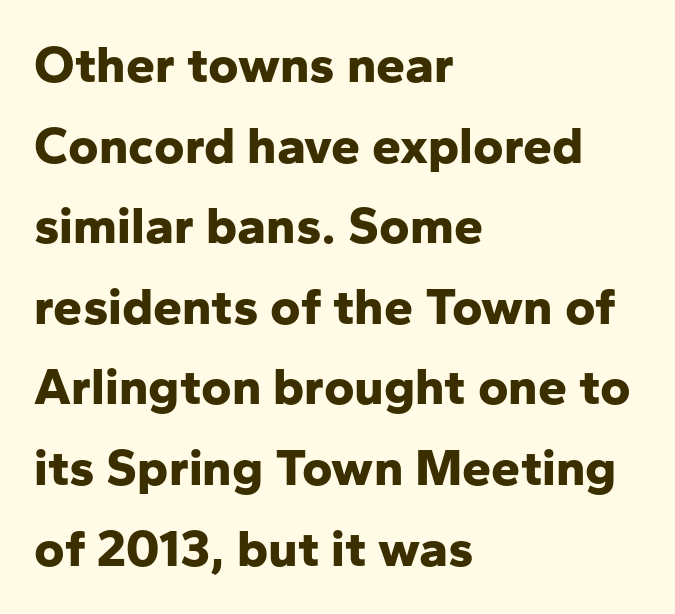
{"serif": "no", "italic": "no", "bold": "yes", "weight": "bold", "width": "normal", "stroke_contrast": "low", "x_height": "medium", "monospaced": "no", "underline": "no", "align": "left", "line_spacing": "normal", "line_spacing_ratio": 1.55, "letter_spacing": "normal", "letter_spacing_em": 0.0, "glyph_px": 52}
